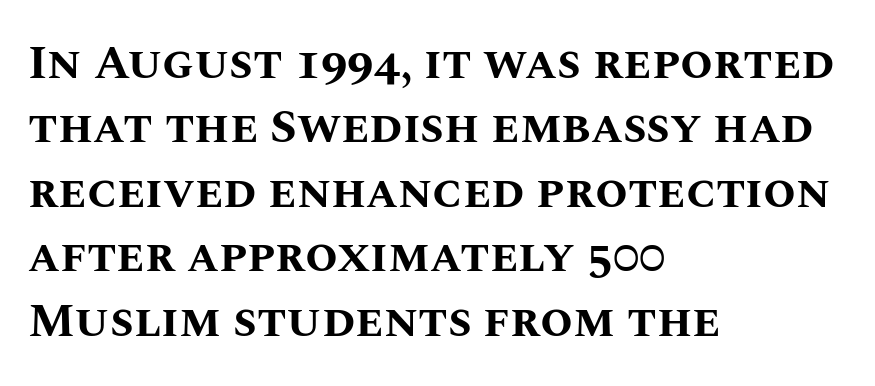
Q: Is the text bold? A: Yes.
Q: Is the text italic (slanted)? A: No, it is upright.
Q: Is the text underlined? A: No.
Q: How is the paragraph aligned? A: Left-aligned.
Q: Is the spacing between letters normal or unusually wide? A: Normal.
Q: Is the spacing between lines tight, normal or loose? A: Normal.
Q: Width (condensed, normal, or wide)? A: Normal.
Q: Stroke contrast? A: Medium.
Q: x-height? A: Large.
Q: Monospaced? A: No.
